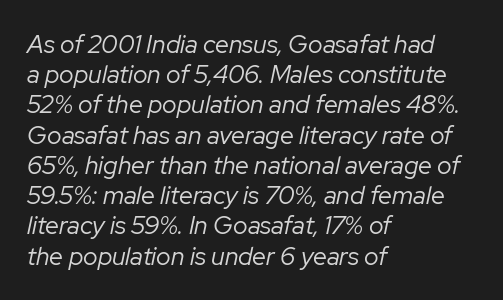
Q: Is the text bold? A: No.
Q: Is the text italic (slanted)? A: Yes, it leans right by about 12 degrees.
Q: Is the text underlined? A: No.
Q: How is the paragraph aligned? A: Left-aligned.
Q: Is the spacing between letters normal or unusually wide? A: Normal.
